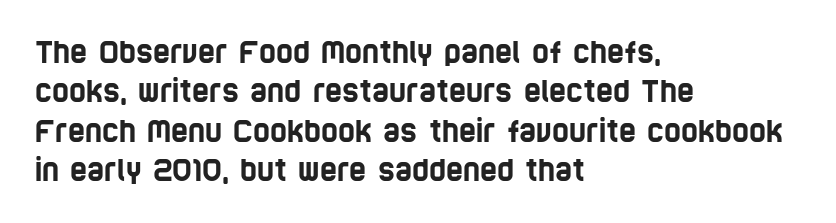
This sample keeps an unexceptional amount of space between lines. Reading down the block, your eye returns to a fixed left position each line. Does extra space separate the letters? No, they use regular spacing. Looks like regular typesetting: each glyph gets only the width it needs. Font category for this specimen: sans-serif.
